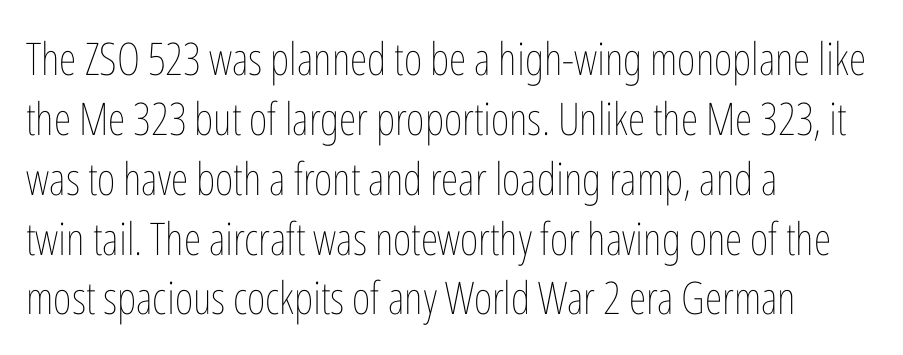
Q: Is the text bold? A: No.
Q: Is the text italic (slanted)? A: No, it is upright.
Q: Is the text underlined? A: No.
Q: How is the paragraph aligned? A: Left-aligned.
Q: Is the spacing between letters normal or unusually wide? A: Normal.
Q: Is the spacing between lines tight, normal or loose? A: Normal.
Q: Width (condensed, normal, or wide)? A: Condensed.
Q: Stroke contrast? A: Low.
Q: x-height? A: Medium.
Q: Monospaced? A: No.
